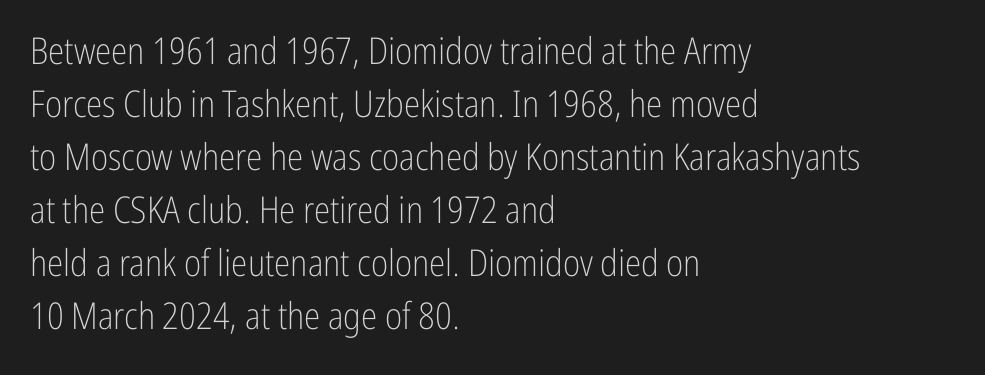
How would I describe the line gaps? Plain and ordinary. Examine the stroke ends and you'll find no serifs. Vertical stems look standard width or narrower in stroke. Here the designer chose a conventional face with non-uniform glyph widths. Teacher's note: observe the even left margin — that is flush-left alignment. Characters follow at the spacing the type designer built in.
